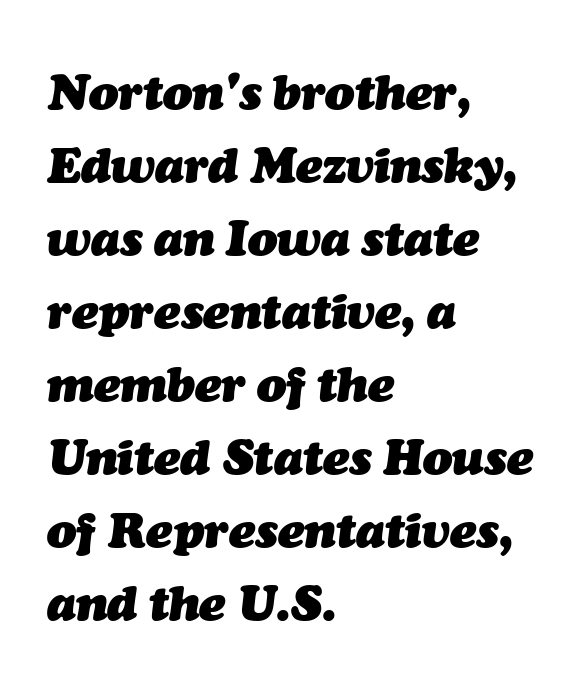
{"italic": "yes", "lean": "right", "slant_degrees": 7, "bold": "yes", "weight": "heavy", "width": "normal", "stroke_contrast": "medium", "x_height": "medium", "monospaced": "no", "underline": "no", "align": "left", "line_spacing": "normal", "line_spacing_ratio": 1.49, "letter_spacing": "normal", "letter_spacing_em": 0.0, "glyph_px": 49}
